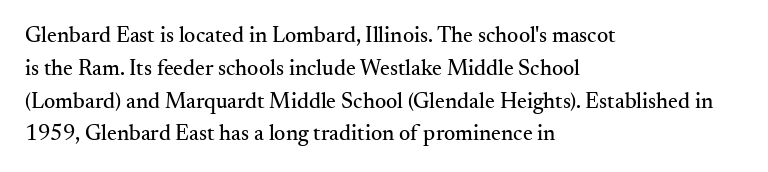
The specimen omits any rule beneath the text block's lines. Is the letter spacing exaggerated? No — it looks like the ordinary default. The typography opts for an upright posture over an oblique one. The rag falls on the right side of this text block. Baseline-to-baseline distance is the conventional proportion of letter height.
